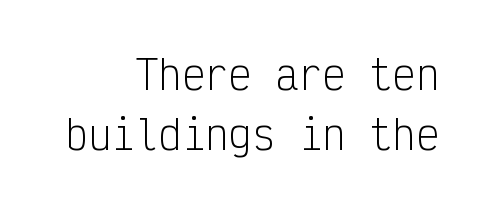
{"serif": "no", "italic": "no", "bold": "no", "weight": "light", "width": "condensed", "stroke_contrast": "low", "x_height": "medium", "monospaced": "yes", "underline": "no", "align": "right", "line_spacing": "normal", "line_spacing_ratio": 1.55, "letter_spacing": "normal", "letter_spacing_em": 0.0, "glyph_px": 39}
